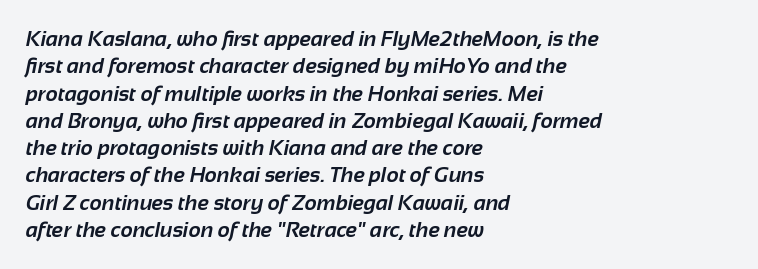
{"bold": "yes", "underline": "no", "align": "left", "line_spacing": "normal", "line_spacing_ratio": 1.3, "letter_spacing": "normal", "letter_spacing_em": 0.0, "glyph_px": 21}
